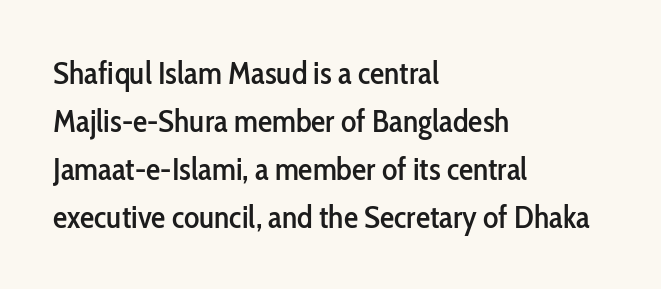
Q: Is the text italic (slanted)? A: No, it is upright.
Q: Is the typeface a serif or a sans-serif typeface? A: Sans-serif.
Q: Is the text underlined? A: No.
Q: How is the paragraph aligned? A: Left-aligned.
Q: Is the spacing between letters normal or unusually wide? A: Normal.
Q: Is the spacing between lines tight, normal or loose? A: Normal.
Q: Width (condensed, normal, or wide)? A: Condensed.
Q: Stroke contrast? A: Low.
Q: x-height? A: Medium.
Q: Monospaced? A: No.
